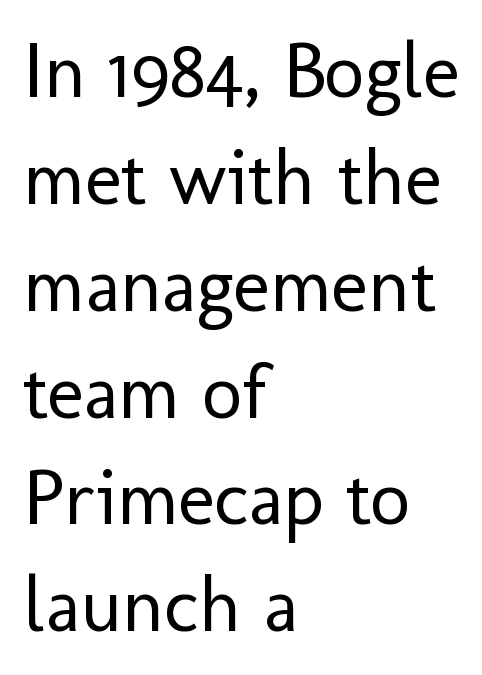
The image shows 78 px regular-weight sans-serif type, upright; set left-aligned, normal line spacing (1.37x), normal letter spacing, not underlined; low stroke contrast and a medium x-height.
